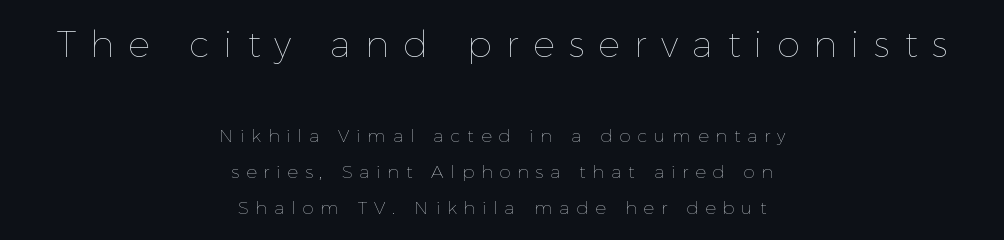
Q: Is the text bold? A: No.
Q: Is the text italic (slanted)? A: No, it is upright.
Q: Is the text underlined? A: No.
Q: How is the paragraph aligned? A: Centered.
Q: Is the spacing between letters normal or unusually wide? A: Unusually wide.
Q: Is the spacing between lines tight, normal or loose? A: Loose.
Q: Which block of text is set in a larger size, the first (top) or the second (bottom)? A: The first (top) one.
Q: Width (condensed, normal, or wide)? A: Normal.
Q: x-height? A: Medium.
Q: Monospaced? A: No.
